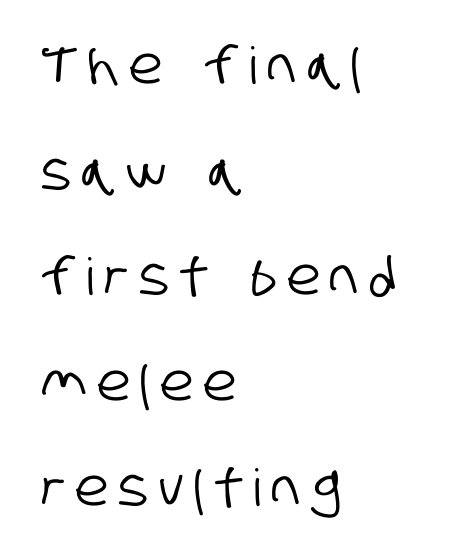
Q: Is the typeface a serif or a sans-serif typeface? A: Sans-serif.
Q: Is the text underlined? A: No.
Q: How is the paragraph aligned? A: Left-aligned.
Q: Is the spacing between letters normal or unusually wide? A: Unusually wide.
Q: Is the spacing between lines tight, normal or loose? A: Loose.
Q: Width (condensed, normal, or wide)? A: Condensed.
Q: Stroke contrast? A: Low.
Q: x-height? A: Large.
Q: Monospaced? A: No.
